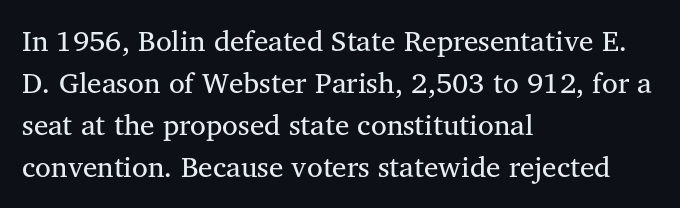
Q: Is the text bold? A: No.
Q: Is the text italic (slanted)? A: No, it is upright.
Q: Is the typeface a serif or a sans-serif typeface? A: Serif.
Q: Is the text underlined? A: No.
Q: How is the paragraph aligned? A: Left-aligned.
Q: Is the spacing between letters normal or unusually wide? A: Normal.
Q: Is the spacing between lines tight, normal or loose? A: Normal.
Q: Width (condensed, normal, or wide)? A: Normal.
Q: Stroke contrast? A: Medium.
Q: x-height? A: Medium.
Q: Monospaced? A: No.
